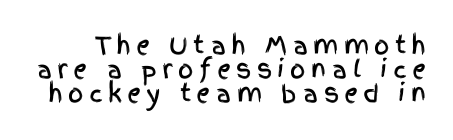
Each word looks stretched out because of the extra space between its letters. The glyphs are unaccompanied by any horizontal stroke below them. You can tell it's not italic because the verticals are truly vertical. Vertically, the passage feels compressed, each row crowding the next.
